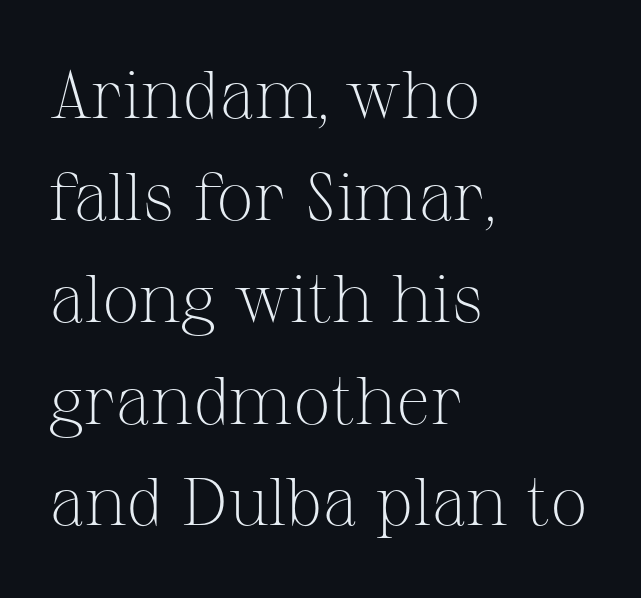
The glyphs in this specimen are seriffed. The line-height multiplier appears to be the usual default. Weight: regular or lighter. Nobody touched the tracking dial on this one. Alignment: flush left. Quick note: underline off.
